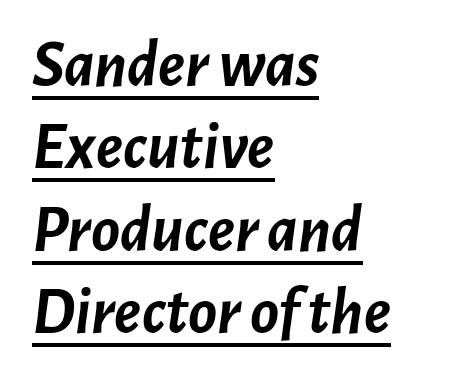
Q: Is the text bold? A: Yes.
Q: Is the text italic (slanted)? A: Yes, it leans right by about 7 degrees.
Q: Is the text underlined? A: Yes.
Q: How is the paragraph aligned? A: Left-aligned.
Q: Is the spacing between letters normal or unusually wide? A: Normal.
Q: Width (condensed, normal, or wide)? A: Normal.
Q: Stroke contrast? A: Low.
Q: x-height? A: Medium.
Q: Monospaced? A: No.
